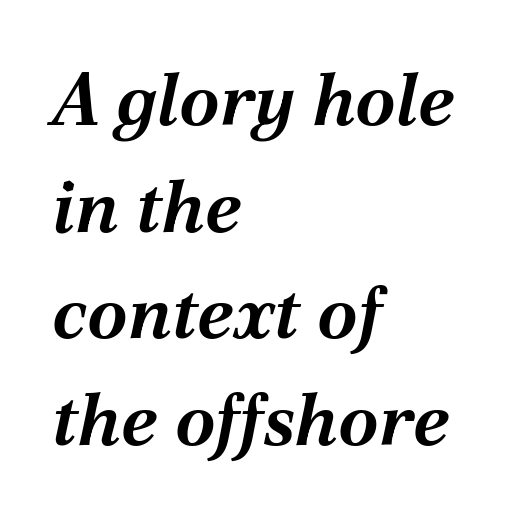
Q: Is the text bold? A: Yes.
Q: Is the text italic (slanted)? A: Yes, it leans right by about 12 degrees.
Q: Is the text underlined? A: No.
Q: How is the paragraph aligned? A: Left-aligned.
Q: Is the spacing between letters normal or unusually wide? A: Normal.
Q: Is the spacing between lines tight, normal or loose? A: Normal.
Q: Width (condensed, normal, or wide)? A: Normal.
Q: Stroke contrast? A: Medium.
Q: x-height? A: Medium.
Q: Monospaced? A: No.
